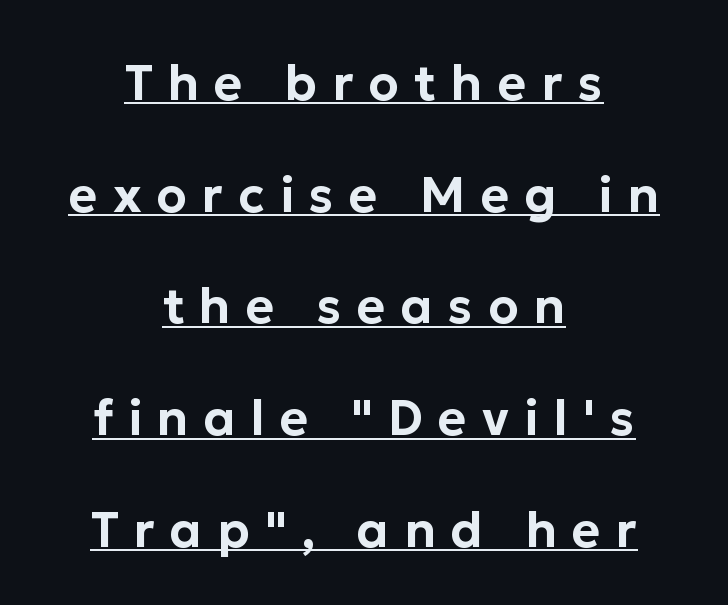
The image shows 49 px sans-serif type, upright; set centered, loose line spacing (2.28x), unusually wide letter spacing (+0.31 em), underlined; low stroke contrast and a medium x-height.
